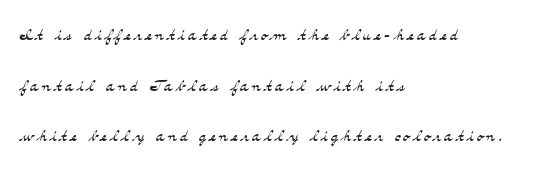
{"bold": "no", "underline": "no", "align": "left", "line_spacing": "loose", "line_spacing_ratio": 2.2, "glyph_px": 23}
